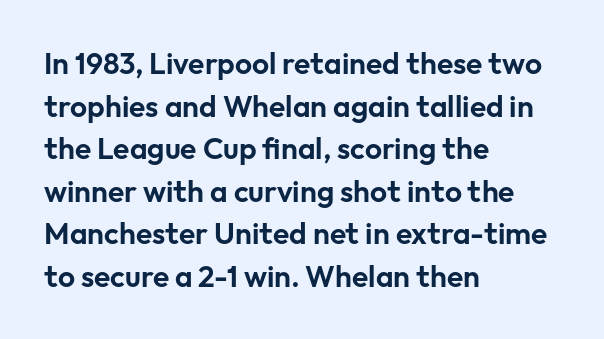
The horizontal fit of the characters is conventional and even. This is roman type, the default non-slanted kind. Note: no serifs on the glyphs. The designer left line spacing at the default. This sample has the flowing, uneven cadence of proportional lettering. Left-aligned paragraph, ragged on the right.
